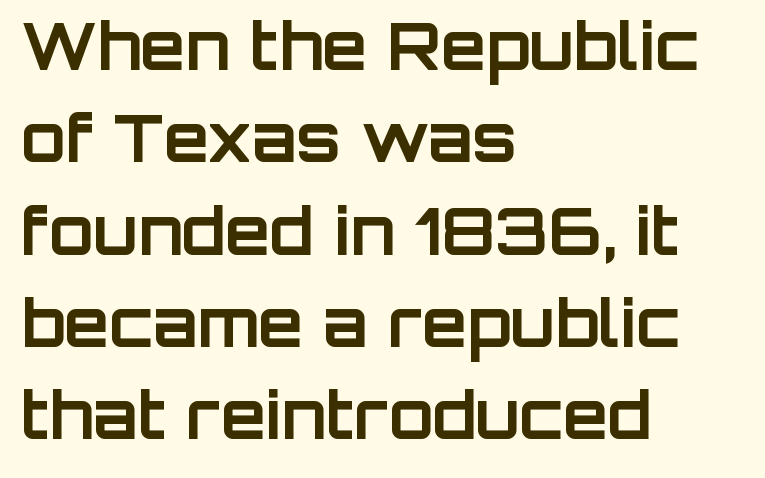
The image shows 65 px bold sans-serif type, upright; set left-aligned, normal line spacing (1.42x), normal letter spacing, not underlined; low stroke contrast and a large x-height.
